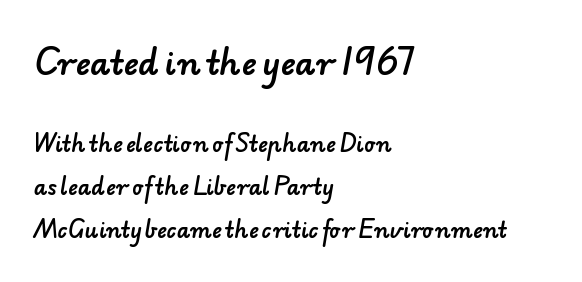
The image shows 32 px sans-serif type; set left-aligned, loose line spacing (2.05x), normal letter spacing, not underlined; the first (top) block is 1.52x larger; low stroke contrast and a small x-height.
